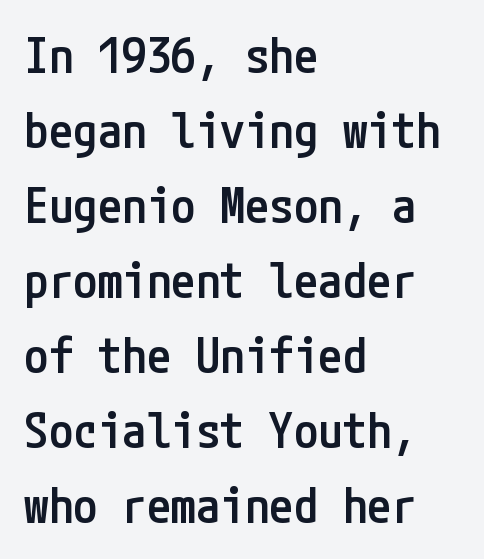
The image shows 49 px semibold, condensed sans-serif type, upright; set left-aligned, normal line spacing (1.53x), normal letter spacing, not underlined; low stroke contrast and a medium x-height.
